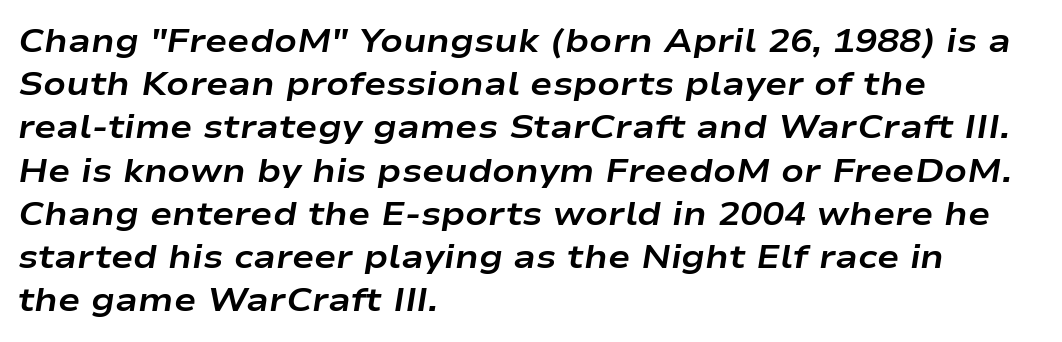
{"italic": "yes", "lean": "right", "slant_degrees": 9, "bold": "yes", "weight": "bold", "width": "wide", "stroke_contrast": "low", "x_height": "medium", "monospaced": "no", "underline": "no", "align": "left", "line_spacing": "normal", "line_spacing_ratio": 1.31, "letter_spacing": "normal", "letter_spacing_em": 0.0, "glyph_px": 33}
